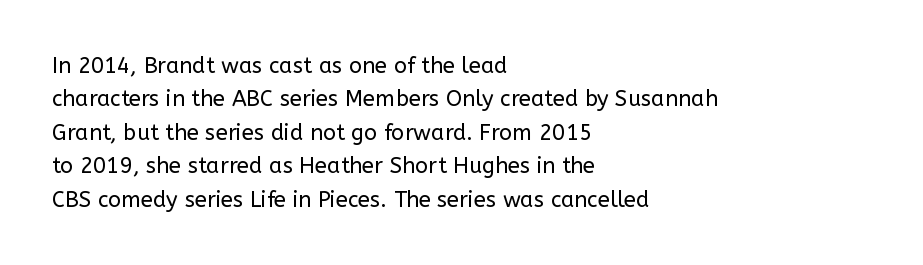
The image shows 22 px text type, upright; set left-aligned, normal line spacing (1.52x), normal letter spacing, not underlined.
